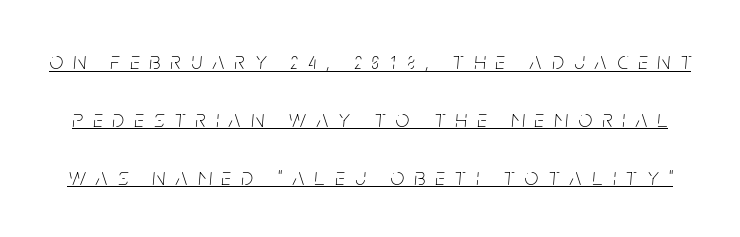
{"italic": "yes", "lean": "right", "slant_degrees": 5, "bold": "no", "underline": "yes", "line_spacing": "loose", "line_spacing_ratio": 2.41, "letter_spacing": "wide", "letter_spacing_em": 0.43, "glyph_px": 24}
